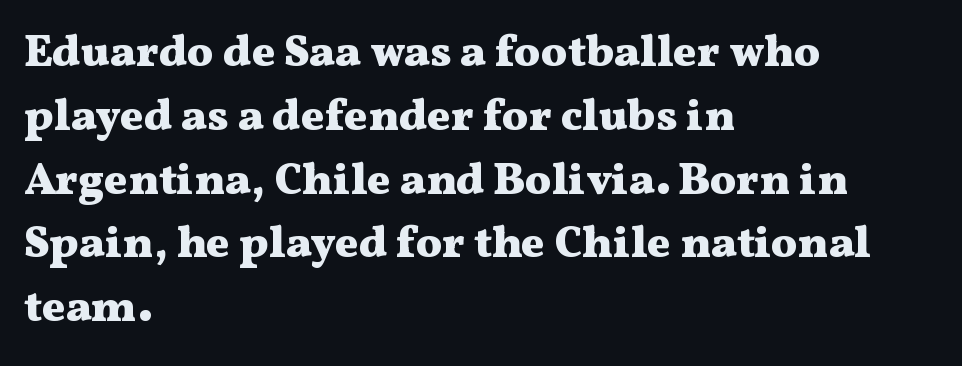
Regular leading. In terms of letterspacing, this is plain default setting. Every letter is thick-stroked: bold, no question. Does the copy run flush right? No — it runs flush left. A roman cut, with each character standing at attention. Descenders are the only things crossing below the line.
